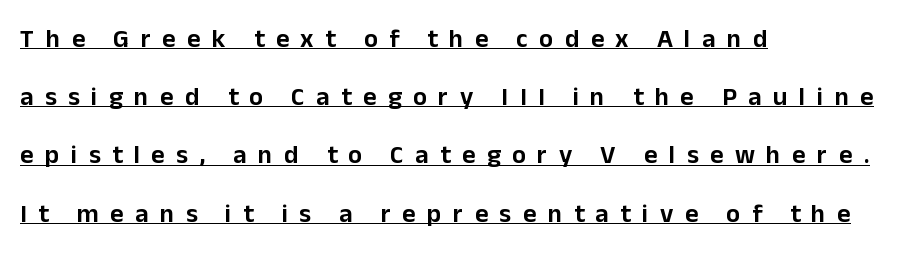
{"italic": "no", "underline": "yes", "align": "left", "line_spacing": "loose", "line_spacing_ratio": 2.24, "letter_spacing": "wide", "letter_spacing_em": 0.44, "glyph_px": 26}
